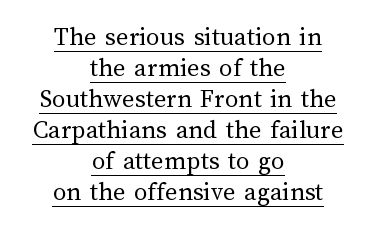
Leading: reduced. The passage shown is underscored from start to finish. Centered paragraph, ragged on both sides. Tall strokes in this sample are plumb rather than angled. The weight tops out at a normal text grade. This sample uses plain, unmodified letter spacing.
